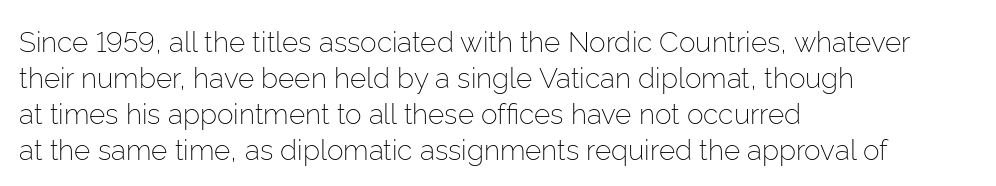
Q: Is the text bold? A: No.
Q: Is the text italic (slanted)? A: No, it is upright.
Q: Is the typeface a serif or a sans-serif typeface? A: Sans-serif.
Q: Is the text underlined? A: No.
Q: How is the paragraph aligned? A: Left-aligned.
Q: Is the spacing between letters normal or unusually wide? A: Normal.
Q: Is the spacing between lines tight, normal or loose? A: Normal.
Q: Width (condensed, normal, or wide)? A: Normal.
Q: Stroke contrast? A: Low.
Q: x-height? A: Medium.
Q: Monospaced? A: No.
